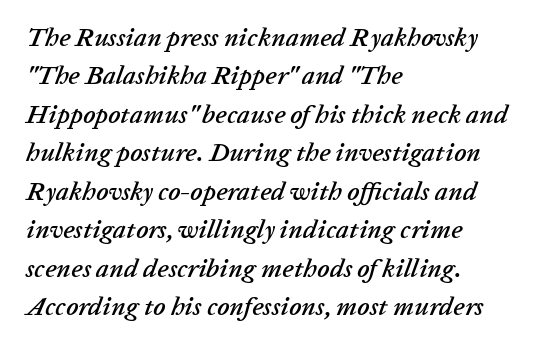
The image shows 26 px text type, italic (leaning right); set left-aligned, normal line spacing (1.48x), normal letter spacing, not underlined.
